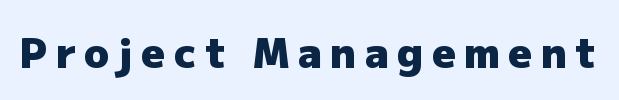
The image shows 41 px heavy sans-serif type, upright; set unusually wide letter spacing (+0.21 em), not underlined; low stroke contrast and a medium x-height.
